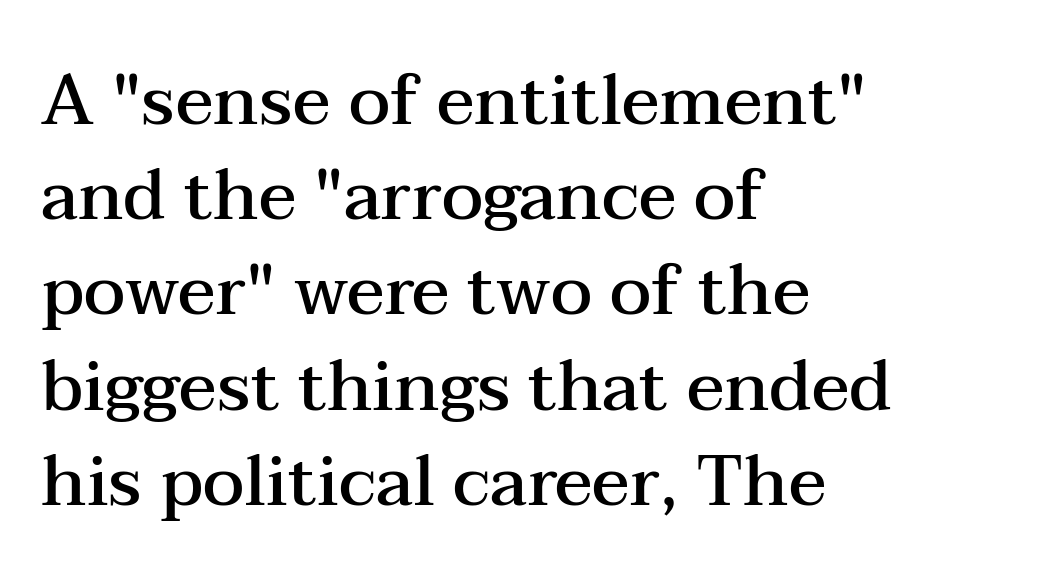
In terms of letterspacing, this is plain default setting. Ordinary non-slanted type is in use. The lines sit at an ordinary, default distance from one another. Letterform terminals end in serifs throughout the passage.
